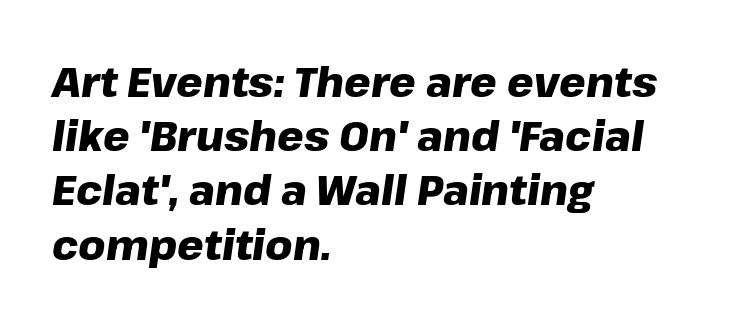
One-word summary of the alignment: left. You'd pick this weight for a headline — it's a proper bold. Here the designer chose a conventional face with non-uniform glyph widths. You can tell it's italic because the verticals aren't actually vertical. Descenders hang freely into open space.
